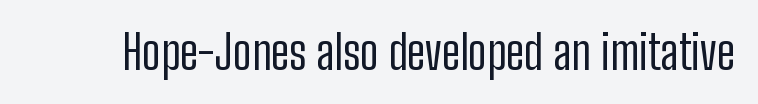
{"serif": "no", "italic": "no", "bold": "no", "weight": "regular", "width": "condensed", "stroke_contrast": "low", "x_height": "medium", "monospaced": "no", "underline": "no", "letter_spacing": "normal", "letter_spacing_em": 0.0, "glyph_px": 47}
